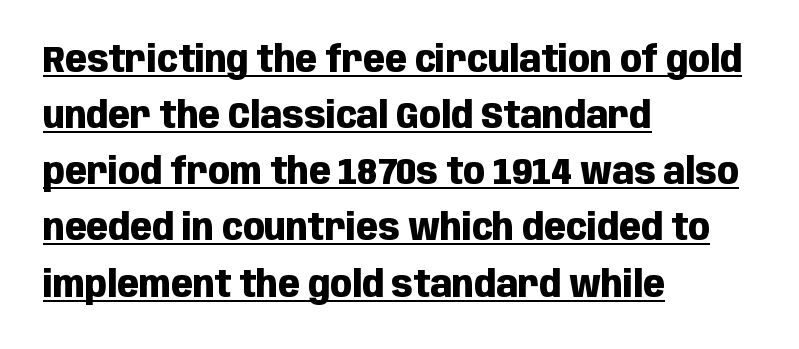
The image shows 36 px heavy, condensed sans-serif type, upright; set left-aligned, normal line spacing (1.56x), normal letter spacing, underlined; low stroke contrast and a large x-height.
